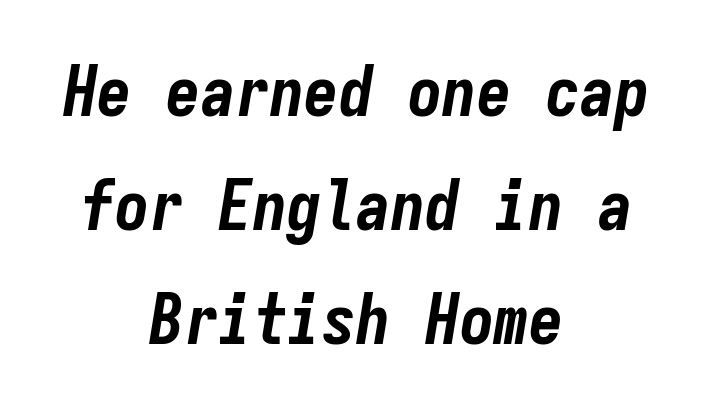
A clean baseline with only descenders dipping below it. Would a proofreader flag this as italicized? Yes. Caption: standard tracking, unaltered. The face used here is monospaced, like something from a code editor. These lines are centered, leaving both edges ragged.
